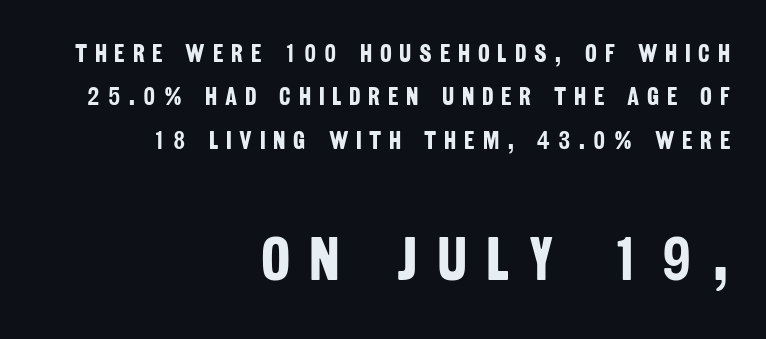
Q: Is the text bold? A: Yes.
Q: Is the typeface a serif or a sans-serif typeface? A: Sans-serif.
Q: Is the text underlined? A: No.
Q: How is the paragraph aligned? A: Right-aligned.
Q: Is the spacing between letters normal or unusually wide? A: Unusually wide.
Q: Which block of text is set in a larger size, the first (top) or the second (bottom)? A: The second (bottom) one.
Q: Width (condensed, normal, or wide)? A: Condensed.
Q: Stroke contrast? A: Low.
Q: x-height? A: Large.
Q: Monospaced? A: No.
